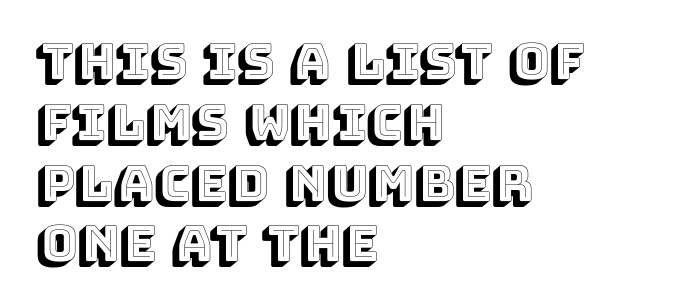
Do the characters align in a grid? No, the font is proportional. This sample uses plain, unmodified letter spacing. Glance below the letters and you will spot only blank space. Does the lettering tilt? It doesn't — this is upright.
